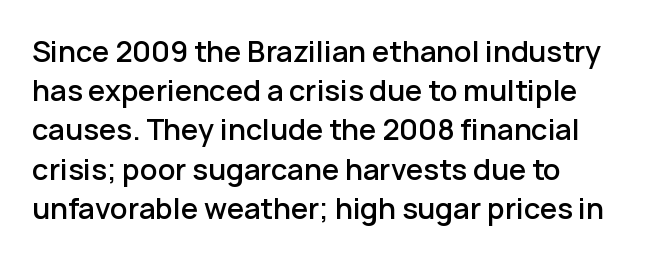
Q: Is the text bold? A: Semi-bold.
Q: Is the text italic (slanted)? A: No, it is upright.
Q: Is the typeface a serif or a sans-serif typeface? A: Sans-serif.
Q: Is the text underlined? A: No.
Q: How is the paragraph aligned? A: Left-aligned.
Q: Is the spacing between letters normal or unusually wide? A: Normal.
Q: Is the spacing between lines tight, normal or loose? A: Normal.
Q: Width (condensed, normal, or wide)? A: Normal.
Q: Stroke contrast? A: Low.
Q: x-height? A: Medium.
Q: Monospaced? A: No.
